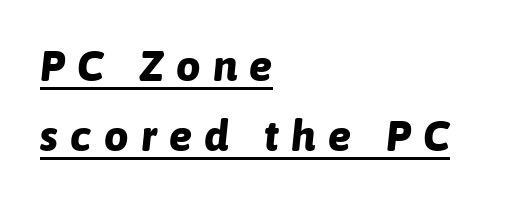
{"italic": "yes", "lean": "right", "slant_degrees": 6, "bold": "yes", "weight": "bold", "width": "normal", "stroke_contrast": "low", "x_height": "medium", "monospaced": "no", "underline": "yes", "align": "left", "line_spacing": "normal", "line_spacing_ratio": 1.62, "letter_spacing": "wide", "letter_spacing_em": 0.29, "glyph_px": 43}
